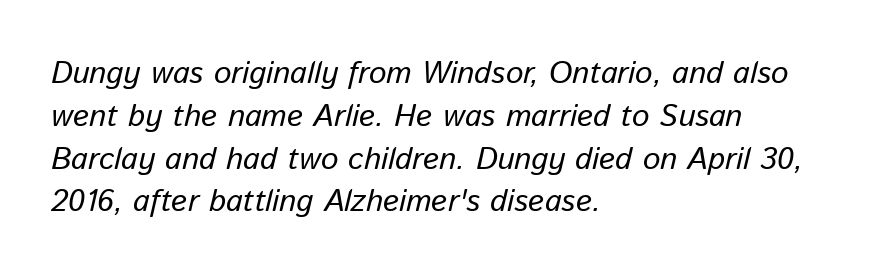
There's an unmistakable incline to the writing here. Every row of glyphs begins at an identical x-position on the left. Think of a printed novel: that variable character pitch is what you see here. Nobody touched the tracking dial on this one.
